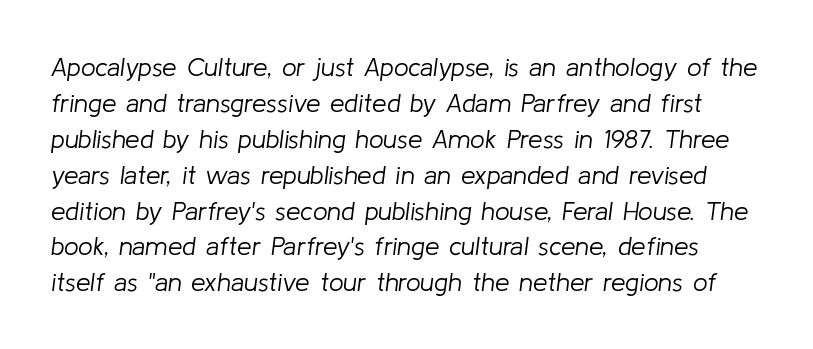
{"italic": "yes", "lean": "right", "slant_degrees": 8, "bold": "no", "underline": "no", "line_spacing": "normal", "line_spacing_ratio": 1.38, "letter_spacing": "normal", "letter_spacing_em": 0.0, "glyph_px": 26}
